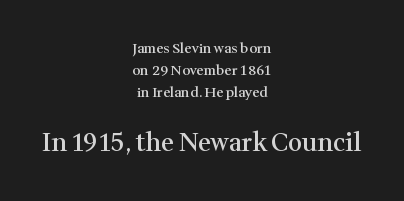
{"italic": "no", "bold": "semi", "underline": "no", "align": "center", "line_spacing": "normal", "line_spacing_ratio": 1.58, "letter_spacing": "normal", "letter_spacing_em": 0.0, "larger_block": "second", "size_ratio": 1.79, "glyph_px": 25}
